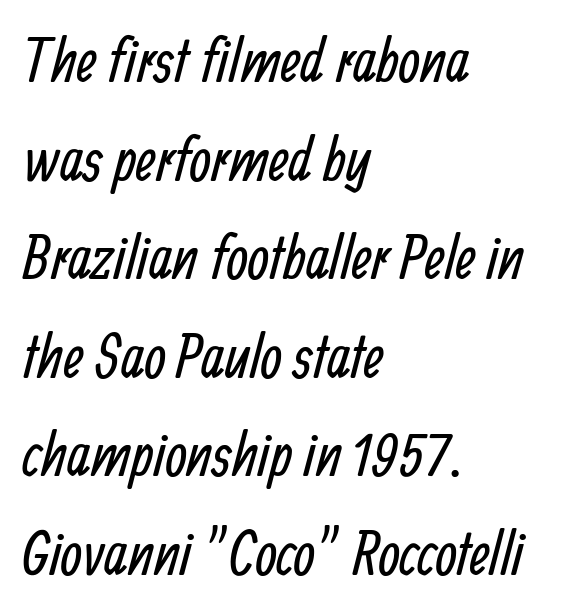
Typeset ragged right — the left edge is the straight one. Check under the words: just untouched page. Leading matches the norm, producing a regular column. Do the characters align in a grid? No, the font is proportional. Caption: face not bold, strokes unweighted. Is this a sans? Yes — the strokes have no serifs.
